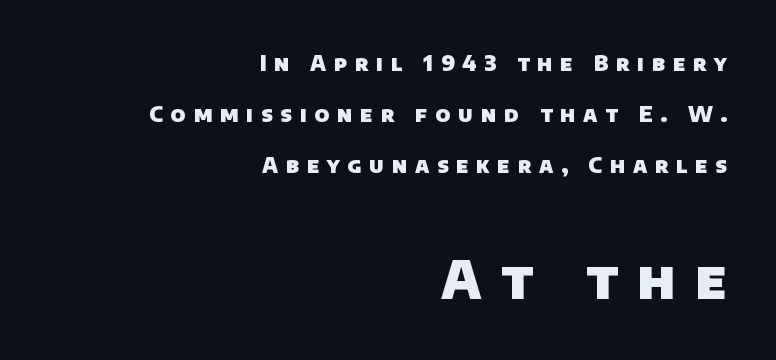
{"serif": "no", "bold": "yes", "weight": "heavy", "width": "normal", "stroke_contrast": "low", "x_height": "large", "monospaced": "no", "underline": "no", "align": "right", "line_spacing": "loose", "line_spacing_ratio": 2.42, "letter_spacing": "wide", "letter_spacing_em": 0.37, "larger_block": "second", "size_ratio": 2.52, "glyph_px": 53}
